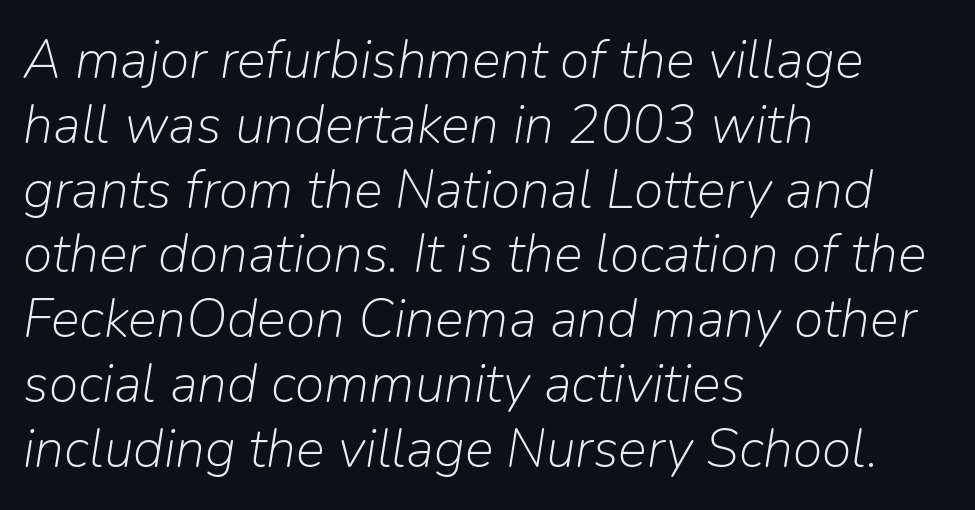
The image shows 54 px light type, italic (leaning right); set left-aligned, line spacing 1.2x, normal letter spacing, not underlined; low stroke contrast and a medium x-height.
